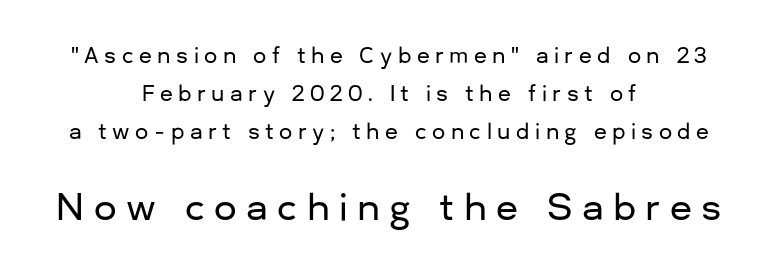
The image shows 36 px sans-serif type, upright; set centered, line spacing 1.82x, unusually wide letter spacing (+0.26 em), not underlined; the second (bottom) block is 1.71x larger; low stroke contrast and a medium x-height.
